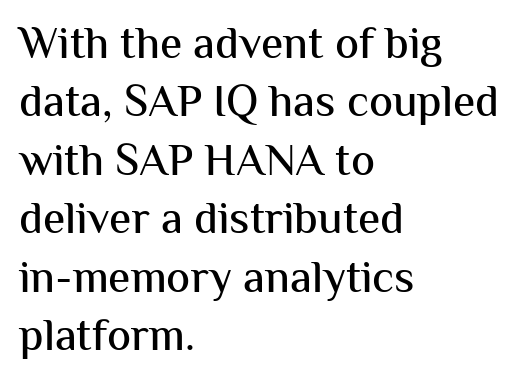
{"serif": "no", "italic": "no", "width": "normal", "stroke_contrast": "medium", "x_height": "medium", "monospaced": "no", "underline": "no", "align": "left", "line_spacing": "normal", "line_spacing_ratio": 1.3, "letter_spacing": "normal", "letter_spacing_em": 0.0, "glyph_px": 45}
